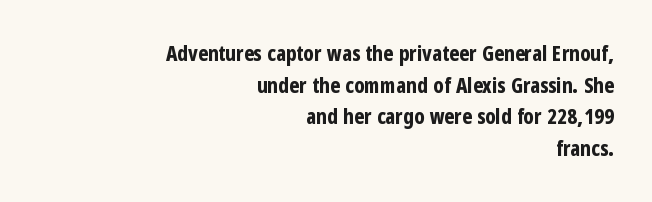
{"italic": "no", "bold": "yes", "underline": "no", "align": "right", "line_spacing": "normal", "line_spacing_ratio": 1.51, "letter_spacing": "normal", "letter_spacing_em": 0.0, "glyph_px": 21}
